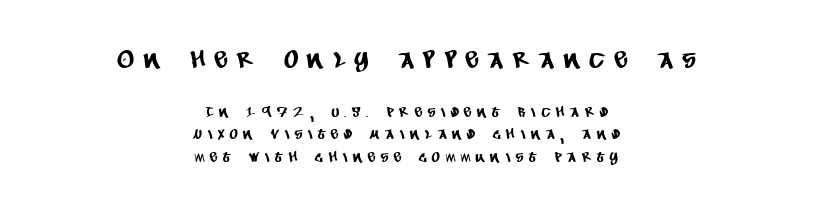
{"underline": "no", "align": "center", "line_spacing": "normal", "line_spacing_ratio": 1.61, "letter_spacing": "wide", "letter_spacing_em": 0.43, "larger_block": "first", "size_ratio": 1.71, "glyph_px": 24}
